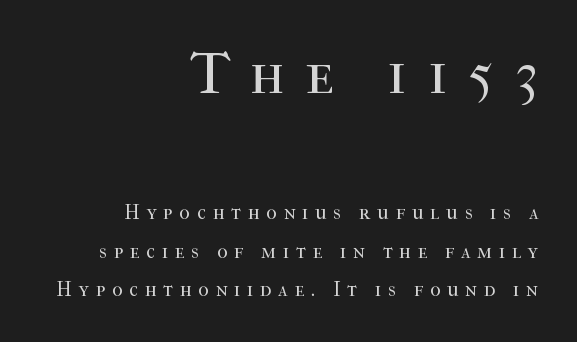
{"serif": "yes", "italic": "no", "bold": "no", "weight": "regular", "width": "normal", "stroke_contrast": "high", "x_height": "medium", "monospaced": "no", "underline": "no", "align": "right", "line_spacing": "loose", "line_spacing_ratio": 1.93, "letter_spacing": "wide", "letter_spacing_em": 0.34, "larger_block": "first", "size_ratio": 2.95, "glyph_px": 59}
